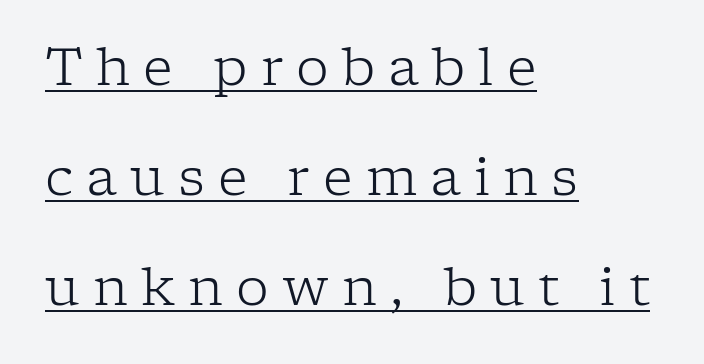
{"serif": "yes", "italic": "no", "bold": "no", "weight": "light", "width": "normal", "stroke_contrast": "low", "x_height": "medium", "monospaced": "no", "underline": "yes", "align": "left", "line_spacing": "loose", "line_spacing_ratio": 2.12, "letter_spacing": "wide", "letter_spacing_em": 0.25, "glyph_px": 52}
